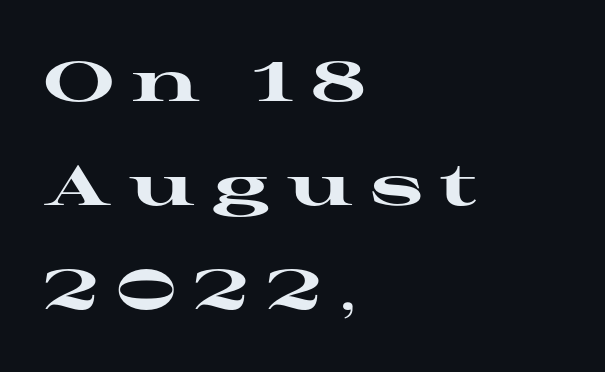
Q: Is the text bold? A: Yes.
Q: Is the text italic (slanted)? A: No, it is upright.
Q: Is the typeface a serif or a sans-serif typeface? A: Serif.
Q: Is the text underlined? A: No.
Q: How is the paragraph aligned? A: Left-aligned.
Q: Is the spacing between letters normal or unusually wide? A: Unusually wide.
Q: Width (condensed, normal, or wide)? A: Wide.
Q: Stroke contrast? A: High.
Q: x-height? A: Medium.
Q: Monospaced? A: No.
